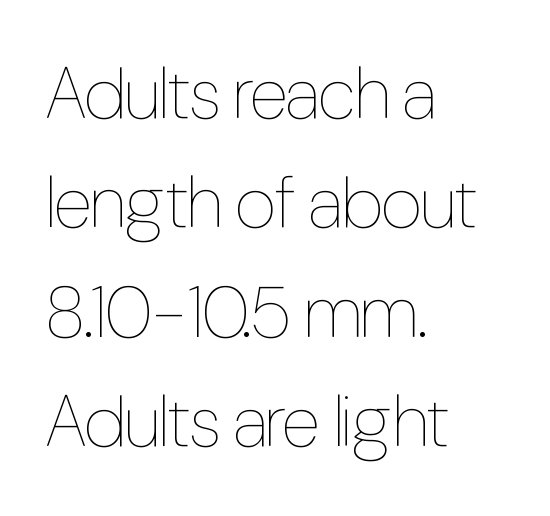
{"italic": "no", "bold": "no", "weight": "thin", "width": "condensed", "stroke_contrast": "low", "x_height": "medium", "monospaced": "no", "underline": "no", "align": "left", "line_spacing": "normal", "line_spacing_ratio": 1.52, "letter_spacing": "normal", "letter_spacing_em": 0.0, "glyph_px": 72}
